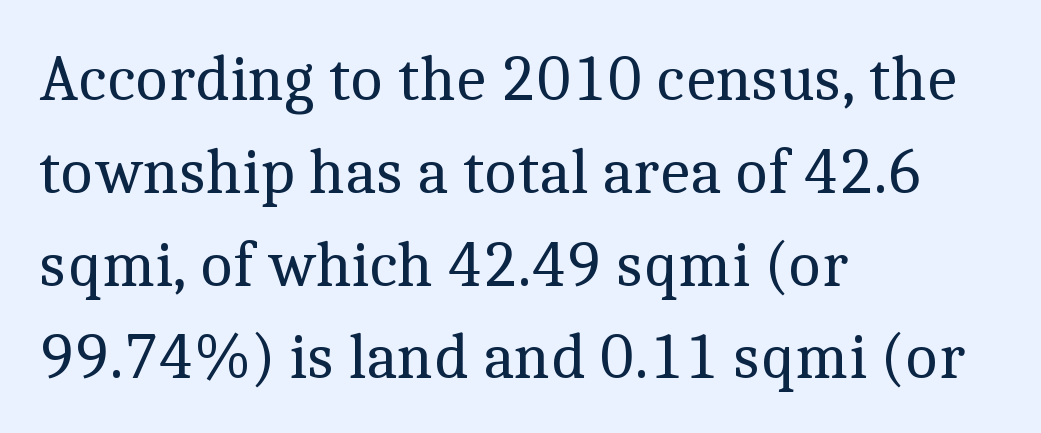
The gaps between neighbouring characters are ordinary and unremarkable. Posture: vertical. Serif or sans? Serif — the stroke terminals have little feet. Think of a printed novel: that variable character pitch is what you see here.
